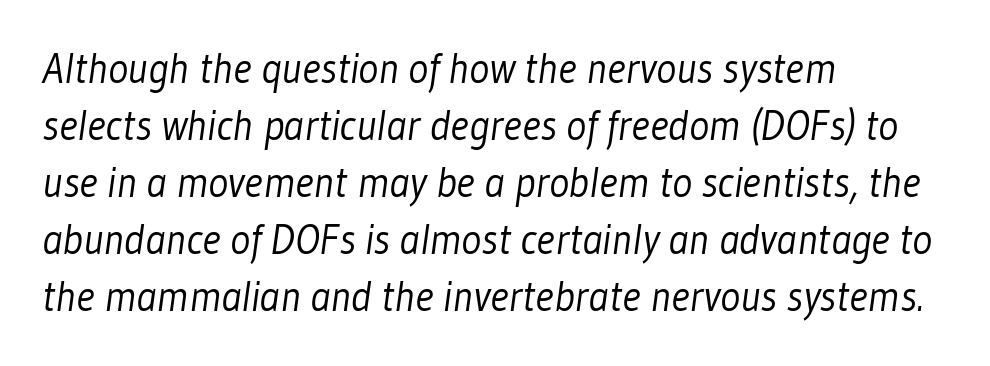
Stems here are at most as thick as an everyday book face. The letters sit at their default tracking, neither squeezed nor spread. The rendering uses natural spacing where letterforms have individual widths. Horizontally, the lines are justified to the leading edge only.
